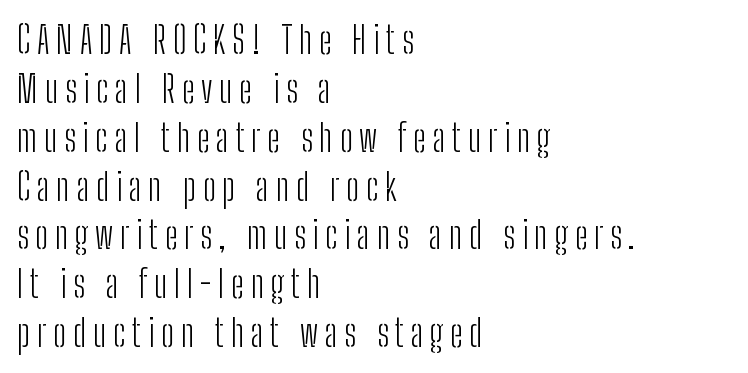
Regarding serifs, this sample does without them. Layout note: lines flush left. Think of a printed novel: that variable character pitch is what you see here. The passage shown is not bold in any degree.
